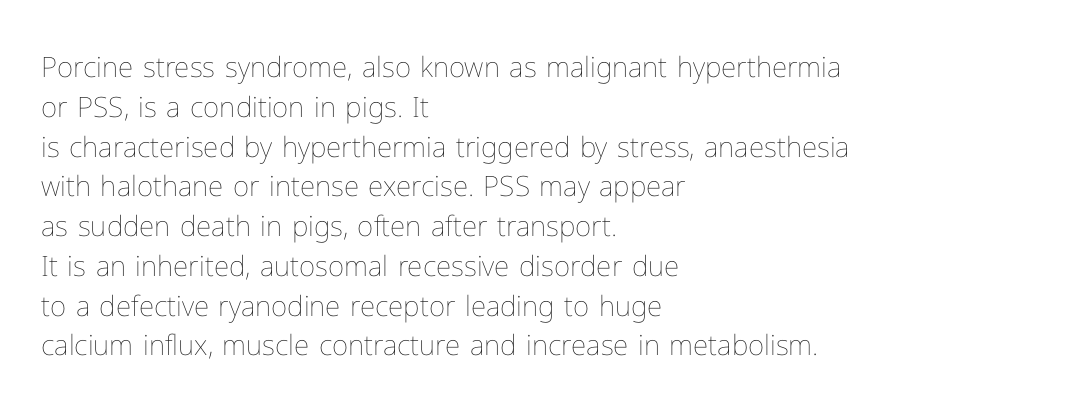
Q: Is the text bold? A: No.
Q: Is the text italic (slanted)? A: No, it is upright.
Q: Is the text underlined? A: No.
Q: How is the paragraph aligned? A: Left-aligned.
Q: Is the spacing between letters normal or unusually wide? A: Normal.
Q: Is the spacing between lines tight, normal or loose? A: Normal.
Q: Width (condensed, normal, or wide)? A: Normal.
Q: Stroke contrast? A: Low.
Q: x-height? A: Medium.
Q: Monospaced? A: No.
